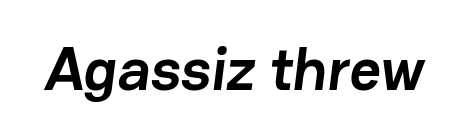
Underlining? Definitely not there. You'd pick this weight for a headline — it's a proper bold. The characters display no serif detailing; their extremities are plain. These lines keep a tight, regular rhythm from letter to letter. Character widths vary here, with narrow letters taking less room than wide ones.
